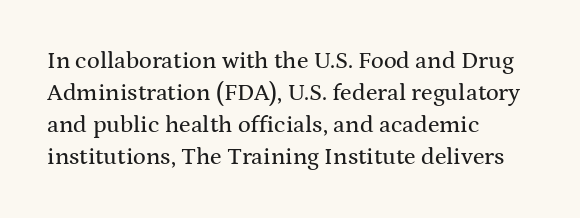
{"italic": "no", "underline": "no", "align": "left", "line_spacing": "normal", "line_spacing_ratio": 1.33, "letter_spacing": "normal", "letter_spacing_em": 0.0, "glyph_px": 24}
